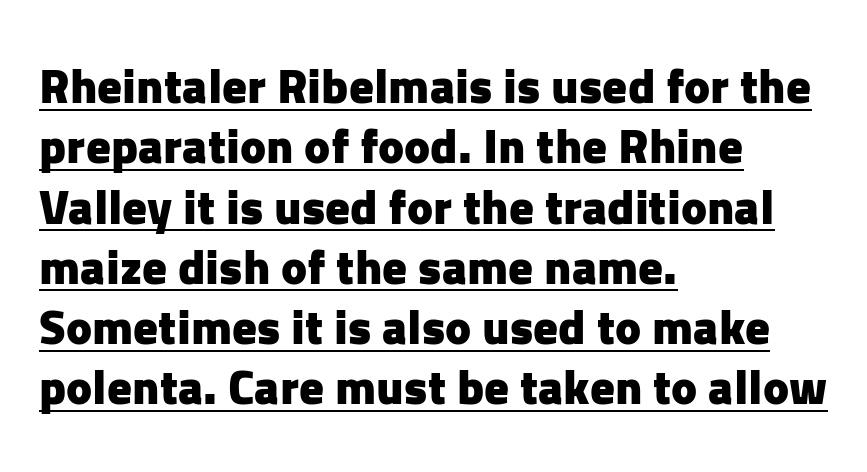
The image shows 49 px heavy sans-serif type, upright; set left-aligned, line spacing 1.23x, normal letter spacing, underlined; low stroke contrast and a medium x-height.
